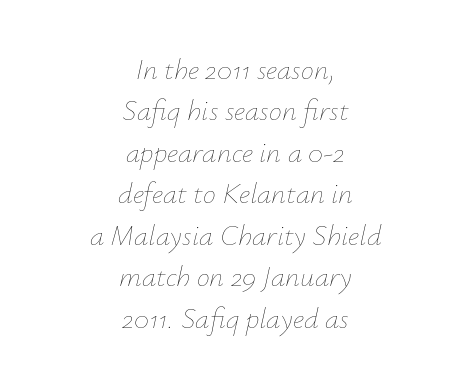
The image shows 29 px thin type, italic (leaning right); set centered, normal line spacing (1.43x), normal letter spacing, not underlined; low stroke contrast and a small x-height.
